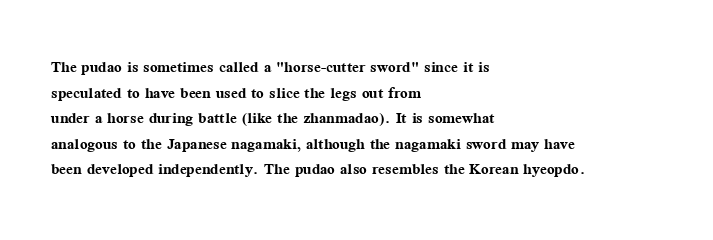
The letters stand straight up with perfectly vertical stems. The space directly below the letters is spotless. Letter spacing: default. Bold? Absolutely — the strokes are thick and heavy. The leading is moderate, giving the passage an even texture. The lines in this sample share a left origin and differ only in where they stop.
